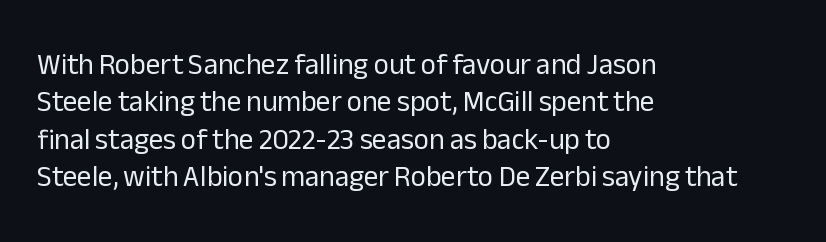
The image shows 29 px regular-weight sans-serif type, upright; set left-aligned, normal line spacing (1.29x), normal letter spacing, not underlined; low stroke contrast and a medium x-height.
